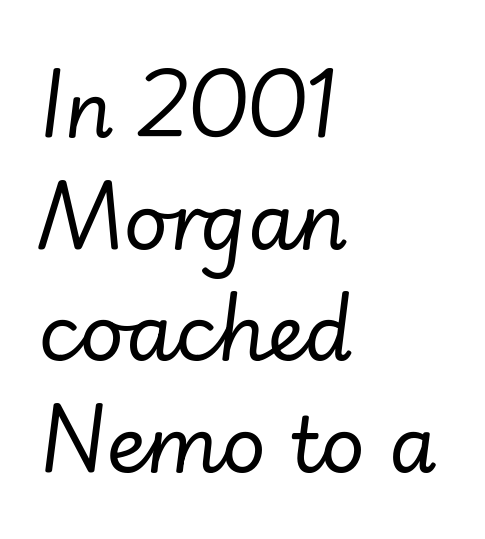
The image shows 77 px regular-weight type, italic (leaning right); set left-aligned, normal line spacing (1.45x), normal letter spacing, not underlined; low stroke contrast and a small x-height.
